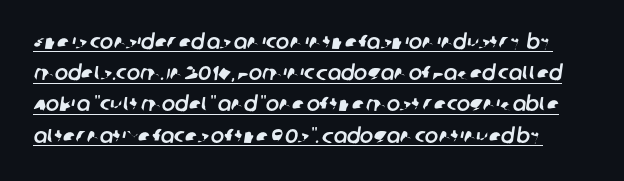
Evenly set lines give the paragraph a standard silhouette. You can see a thin bar hugging the bottom of the glyphs. Characters follow at the spacing the type designer built in.
